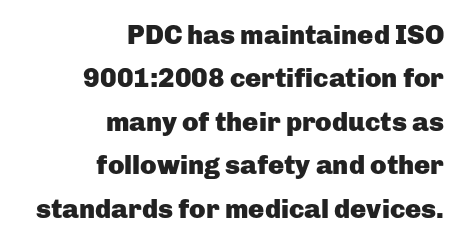
{"italic": "no", "bold": "yes", "underline": "no", "align": "right", "line_spacing": "normal", "line_spacing_ratio": 1.61, "letter_spacing": "normal", "letter_spacing_em": 0.0, "glyph_px": 27}
